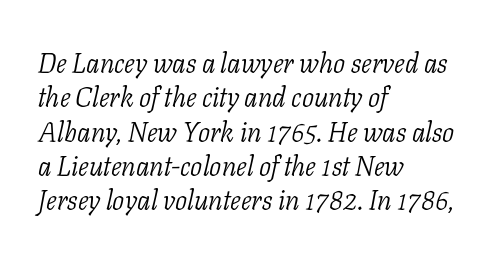
The string is rendered with underlining switched off. The face used here is rendered with its standard letterfit. The rows are spaced the way most documents space them. A student would call this left alignment; a typographer would say flush left, rag right.
